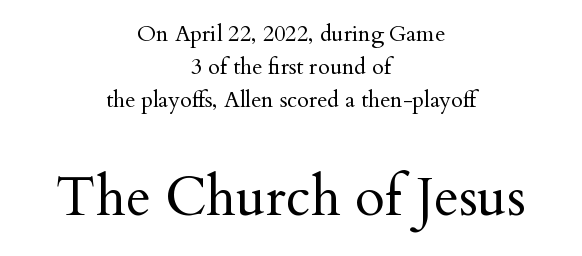
{"serif": "yes", "italic": "no", "bold": "no", "weight": "regular", "width": "normal", "stroke_contrast": "medium", "x_height": "small", "monospaced": "no", "underline": "no", "align": "center", "line_spacing": "normal", "line_spacing_ratio": 1.5, "letter_spacing": "normal", "letter_spacing_em": 0.0, "larger_block": "second", "size_ratio": 2.45, "glyph_px": 54}
